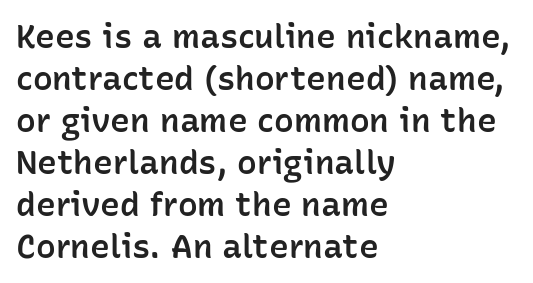
Q: Is the text bold? A: Semi-bold.
Q: Is the text italic (slanted)? A: No, it is upright.
Q: Is the typeface a serif or a sans-serif typeface? A: Sans-serif.
Q: Is the text underlined? A: No.
Q: How is the paragraph aligned? A: Left-aligned.
Q: Is the spacing between letters normal or unusually wide? A: Normal.
Q: Is the spacing between lines tight, normal or loose? A: Normal.
Q: Width (condensed, normal, or wide)? A: Normal.
Q: Stroke contrast? A: Low.
Q: x-height? A: Medium.
Q: Monospaced? A: No.
